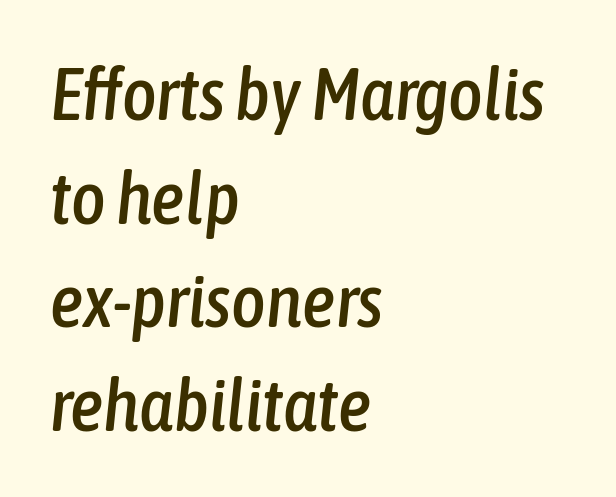
Q: Is the text italic (slanted)? A: Yes, it leans right by about 6 degrees.
Q: Is the text underlined? A: No.
Q: How is the paragraph aligned? A: Left-aligned.
Q: Is the spacing between letters normal or unusually wide? A: Normal.
Q: Is the spacing between lines tight, normal or loose? A: Normal.
Q: Width (condensed, normal, or wide)? A: Condensed.
Q: Stroke contrast? A: Low.
Q: x-height? A: Medium.
Q: Monospaced? A: No.
